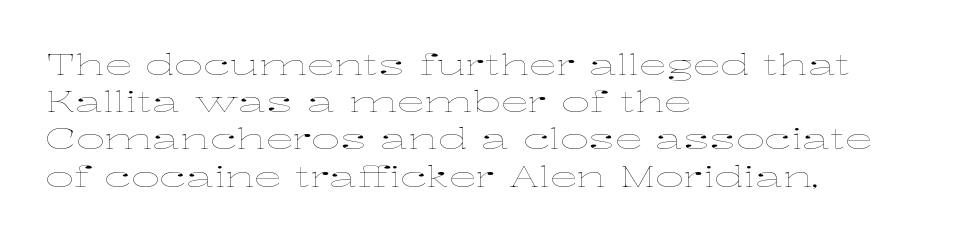
Is the block centered? No — it sits flush against the left margin. Default kerning and tracking; the words read as compact shapes. Counters stay open thanks to moderate or lighter strokes. Underlining? Definitely not there. Style check: upright.
